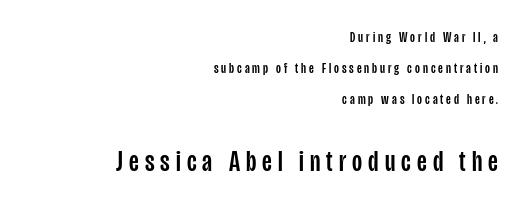
The font family rendered here belongs to the sans-serif group. In CSS terms this would be text-align: right. Posture: upright roman. Of the two passages, the one underneath uses the larger point size. Check under the words: just untouched page. The face used here is proportionally spaced, like ordinary book or web type.
